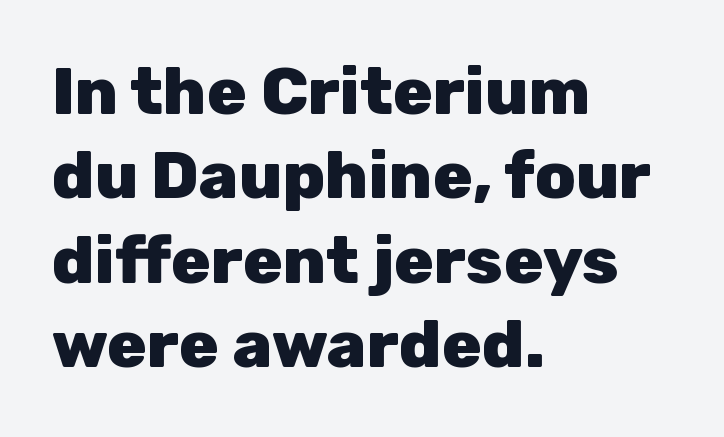
{"serif": "no", "italic": "no", "bold": "yes", "weight": "heavy", "width": "normal", "stroke_contrast": "low", "x_height": "medium", "monospaced": "no", "underline": "no", "align": "left", "line_spacing": "normal", "line_spacing_ratio": 1.28, "letter_spacing": "normal", "letter_spacing_em": 0.0, "glyph_px": 66}
